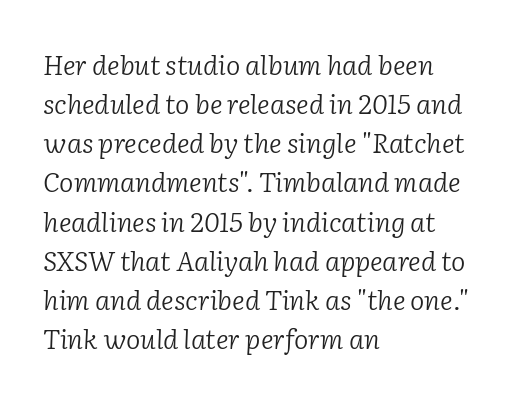
Q: Is the text bold? A: No.
Q: Is the text italic (slanted)? A: Yes, it leans right by about 2 degrees.
Q: Is the text underlined? A: No.
Q: How is the paragraph aligned? A: Left-aligned.
Q: Is the spacing between letters normal or unusually wide? A: Normal.
Q: Is the spacing between lines tight, normal or loose? A: Normal.
